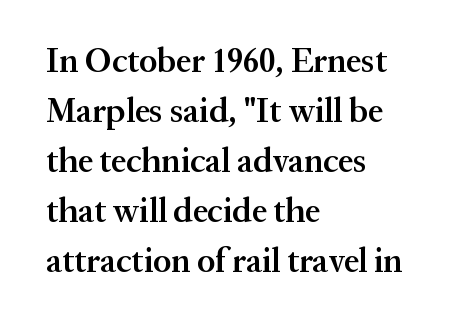
What kind of face is this? One with serifs. This is moderately heavy type, rendered in semibold. Short and long lines alike share a common starting point at left. You could call the tracking neutral — neither tight nor loose. Vertically, the passage feels balanced, rows spaced as you'd expect.
